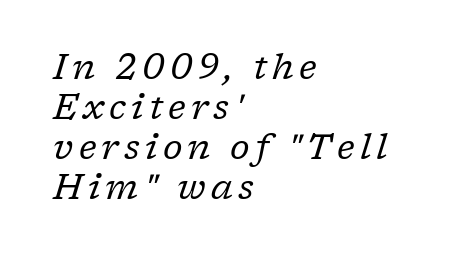
{"serif": "yes", "italic": "yes", "lean": "right", "slant_degrees": 17, "bold": "no", "weight": "regular", "width": "normal", "stroke_contrast": "low", "x_height": "medium", "monospaced": "no", "underline": "no", "align": "left", "line_spacing": "tight", "line_spacing_ratio": 1.14, "glyph_px": 35}
